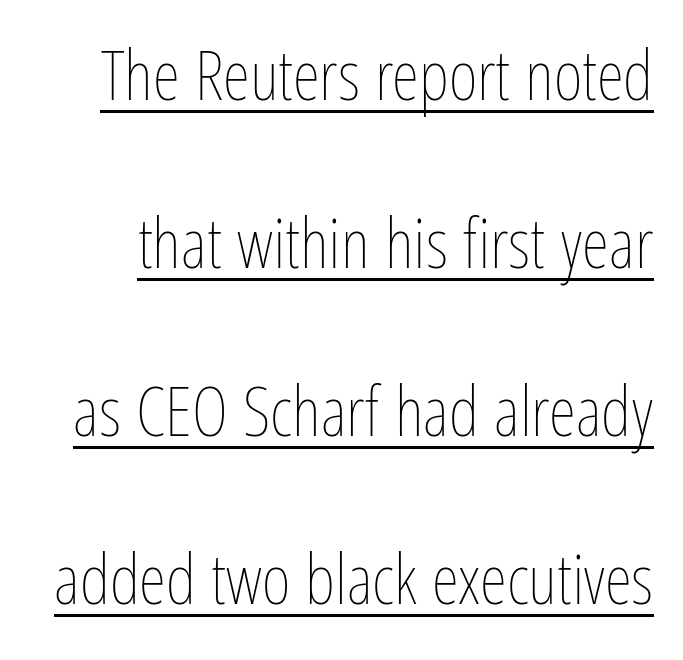
Nothing unusual about the tracking: characters are spaced as the font intends. Here the designer chose a conventional face with non-uniform glyph widths. Stem width sits at or under what a default text font uses. Loosely led — the rows are spread out. The lettering stays uniformly vertical, giving the passage a roman look. The rendered words wear a rule along their underside.
